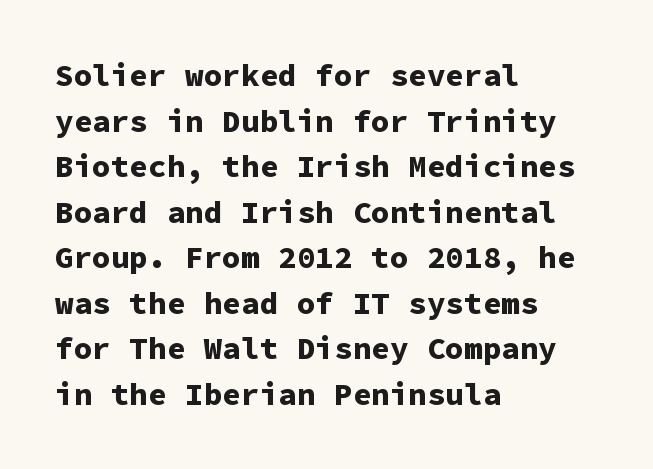
The image shows 31 px bold sans-serif type, upright, monospaced; set left-aligned, normal line spacing (1.47x), normal letter spacing, not underlined; low stroke contrast and a medium x-height.
